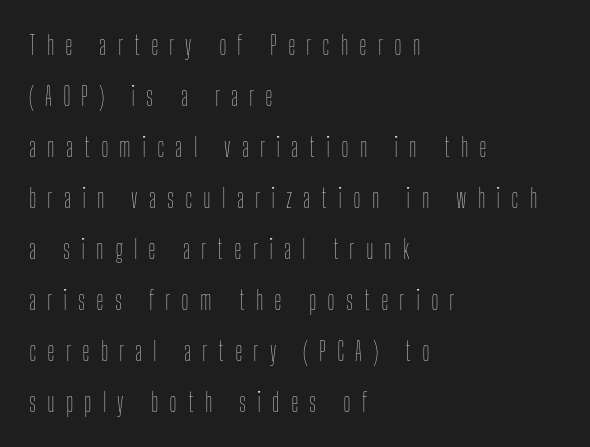
The image shows 26 px text type, upright; set left-aligned, loose line spacing (1.96x), unusually wide letter spacing (+0.42 em), not underlined.
